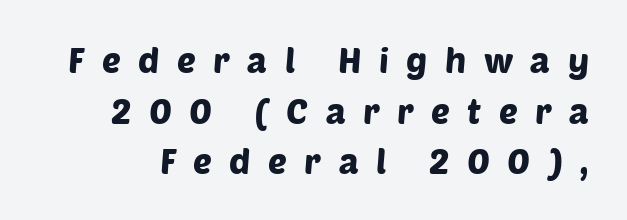
The space directly below the letters is spotless. How would I describe the line gaps? Plain and ordinary. Is this a fixed-width face? No — the glyphs have proportional, varying widths. This rendering widens character spacing well past its baseline value. Examine the stroke ends and you'll find no serifs.
